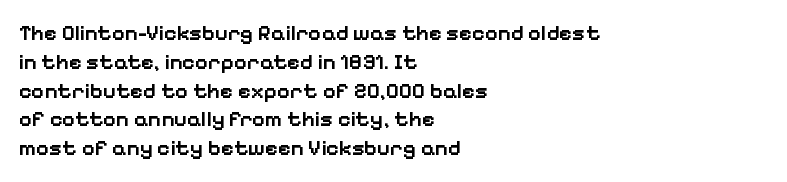
Left-aligned paragraph, ragged on the right. This sample uses plain, unmodified letter spacing. The lettering holds an erect, upright posture throughout. Underlining? Definitely not there. Students, this is semibold: more ink than regular, less than bold.
